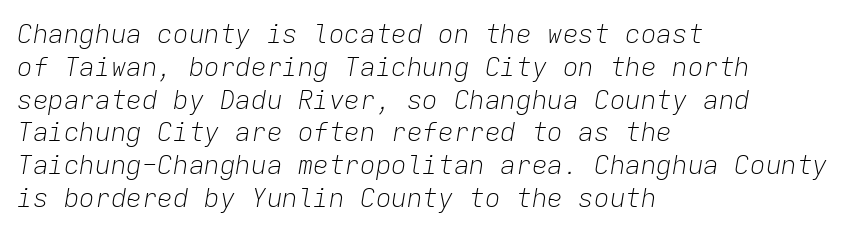
Q: Is the text bold? A: No.
Q: Is the text italic (slanted)? A: Yes, it leans right by about 9 degrees.
Q: Is the text underlined? A: No.
Q: How is the paragraph aligned? A: Left-aligned.
Q: Is the spacing between letters normal or unusually wide? A: Normal.
Q: Is the spacing between lines tight, normal or loose? A: Normal.
